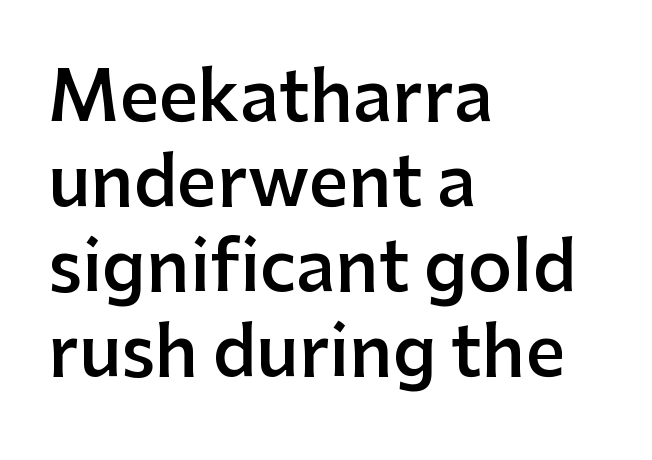
The image shows 69 px semibold sans-serif type, upright; set left-aligned, line spacing 1.23x, normal letter spacing, not underlined; low stroke contrast and a medium x-height.
